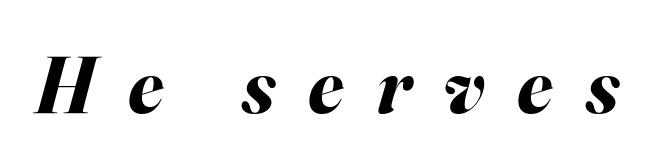
Proportional: the letters do not fall into vertical columns. The text carries the slant typical of an italic or oblique font. The zone under the glyphs is completely vacant. This is heavy type, rendered in bold. Inter-character spacing is expanded well beyond the font's built-in metrics.
